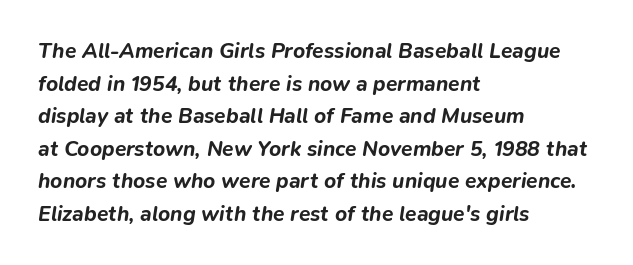
The image shows 21 px bold type, italic (leaning right); set left-aligned, normal line spacing (1.55x), normal letter spacing, not underlined.
